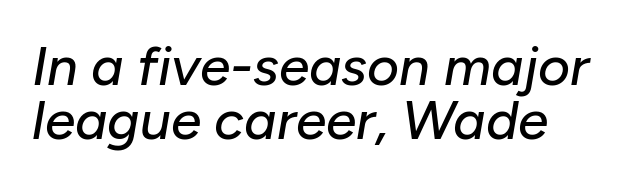
Character widths vary here, with narrow letters taking less room than wide ones. Standard letterfit; no display-style spreading of the glyphs. Very little white space separates one row of letters from the next. The face used here has a pronounced slope to its letters. The string is rendered with underlining switched off.
